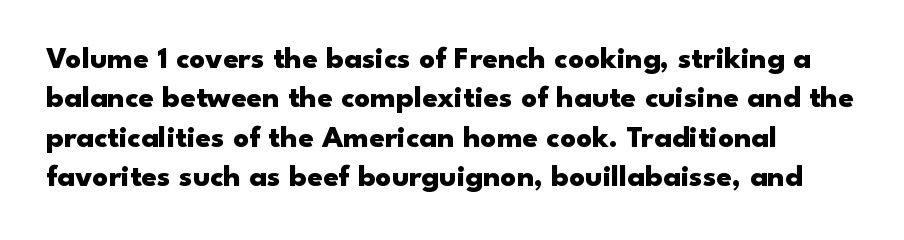
The image shows 31 px heavy, wide sans-serif type, upright; set normal line spacing (1.27x), normal letter spacing, not underlined; low stroke contrast and a small x-height.
